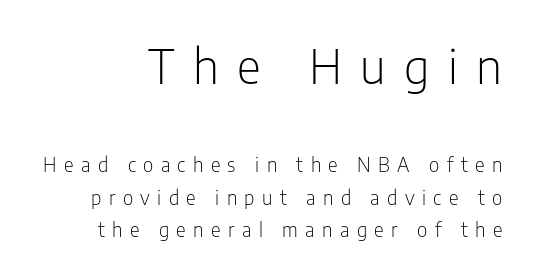
Q: Is the text bold? A: No.
Q: Is the text italic (slanted)? A: No, it is upright.
Q: Is the typeface a serif or a sans-serif typeface? A: Sans-serif.
Q: Is the text underlined? A: No.
Q: Is the spacing between letters normal or unusually wide? A: Unusually wide.
Q: Is the spacing between lines tight, normal or loose? A: Normal.
Q: Which block of text is set in a larger size, the first (top) or the second (bottom)? A: The first (top) one.
Q: Width (condensed, normal, or wide)? A: Condensed.
Q: Stroke contrast? A: Low.
Q: x-height? A: Medium.
Q: Monospaced? A: No.
